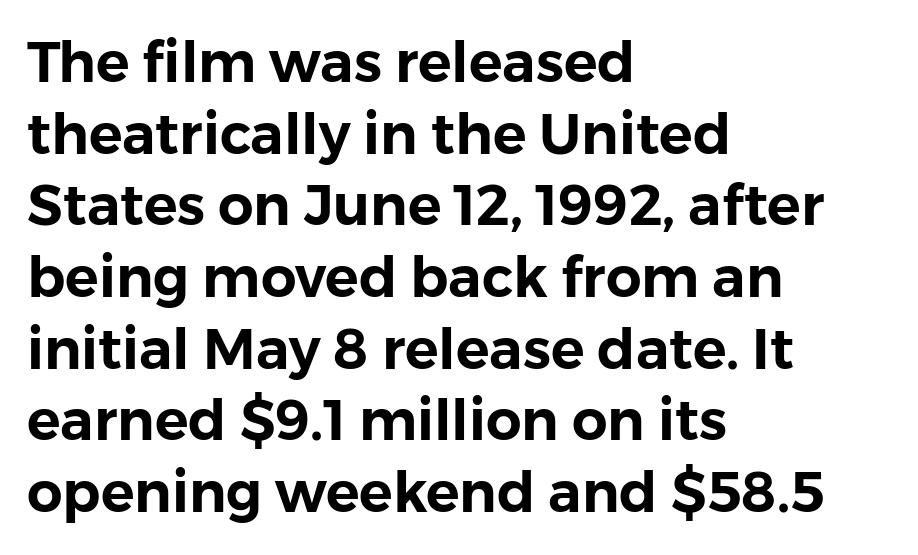
Q: Is the text italic (slanted)? A: No, it is upright.
Q: Is the typeface a serif or a sans-serif typeface? A: Sans-serif.
Q: Is the text underlined? A: No.
Q: How is the paragraph aligned? A: Left-aligned.
Q: Is the spacing between letters normal or unusually wide? A: Normal.
Q: Is the spacing between lines tight, normal or loose? A: Normal.
Q: Width (condensed, normal, or wide)? A: Normal.
Q: Stroke contrast? A: Low.
Q: x-height? A: Medium.
Q: Monospaced? A: No.
